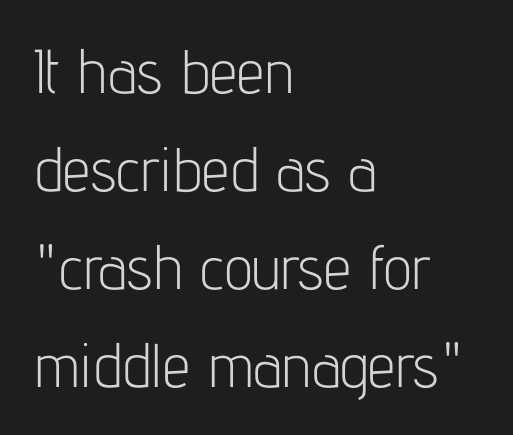
The passage shown is typed in a proportional face where columns would drift. These lines are composed in type without serifs. Weight: not bold — regular or lighter. The line texture is even and compact thanks to regular tracking. Every row of glyphs begins at an identical x-position on the left.
